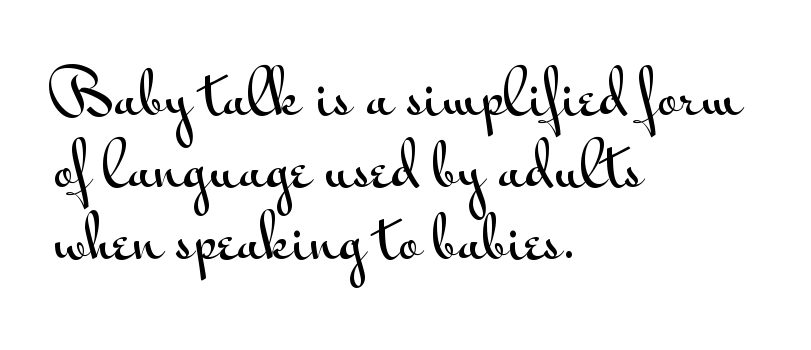
Q: Is the text italic (slanted)? A: Yes.
Q: Is the typeface a serif or a sans-serif typeface? A: Sans-serif.
Q: Is the text underlined? A: No.
Q: How is the paragraph aligned? A: Left-aligned.
Q: Is the spacing between letters normal or unusually wide? A: Normal.
Q: Width (condensed, normal, or wide)? A: Wide.
Q: Stroke contrast? A: Medium.
Q: x-height? A: Small.
Q: Monospaced? A: No.
